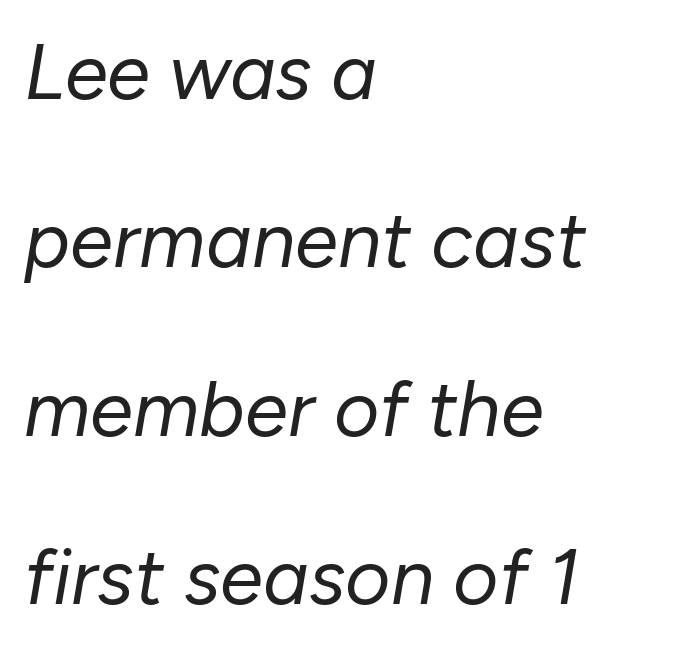
Clear beneath every line of the passage. There's an unmistakable incline to the writing here. The rendering keeps characters at their native spacing. These lines are rendered in a variable-pitch font.
